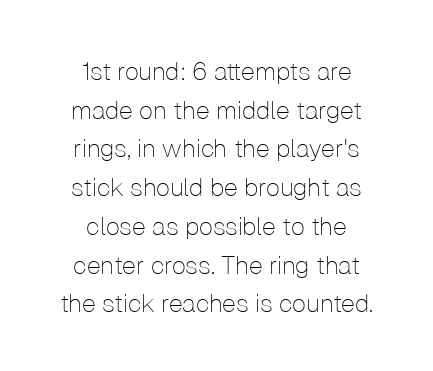
{"italic": "no", "bold": "no", "underline": "no", "align": "center", "line_spacing": "normal", "line_spacing_ratio": 1.55, "letter_spacing": "normal", "letter_spacing_em": 0.0, "glyph_px": 25}
